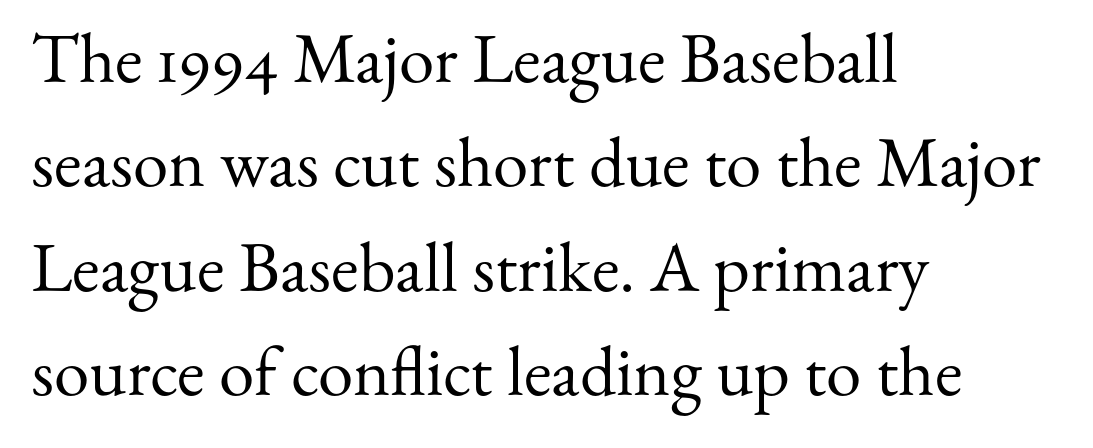
Line beginnings align vertically; line endings do not. The weight tops out at a normal text grade. Characters follow at the spacing the type designer built in. Does the lettering tilt? It doesn't — this is upright. The space beneath each line is pristine and unruled. A typesetter would call this leading conventional body-copy spacing.
